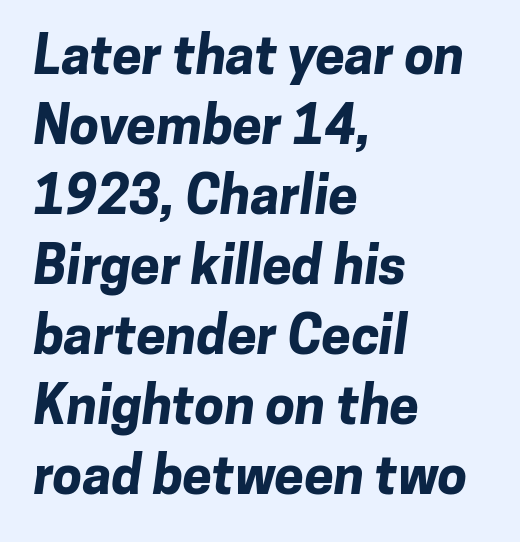
Q: Is the text bold? A: Yes.
Q: Is the typeface a serif or a sans-serif typeface? A: Sans-serif.
Q: Is the text underlined? A: No.
Q: How is the paragraph aligned? A: Left-aligned.
Q: Is the spacing between letters normal or unusually wide? A: Normal.
Q: Is the spacing between lines tight, normal or loose? A: Normal.
Q: Width (condensed, normal, or wide)? A: Normal.
Q: Stroke contrast? A: Low.
Q: x-height? A: Medium.
Q: Monospaced? A: No.
